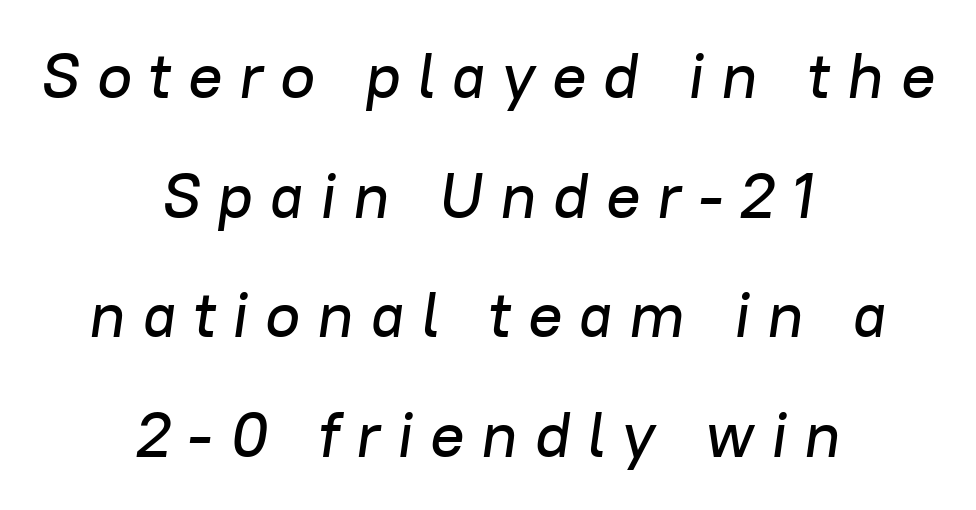
{"italic": "yes", "lean": "right", "slant_degrees": 8, "width": "normal", "stroke_contrast": "low", "x_height": "medium", "monospaced": "no", "underline": "no", "align": "center", "line_spacing_ratio": 1.87, "letter_spacing": "wide", "letter_spacing_em": 0.26, "glyph_px": 64}
